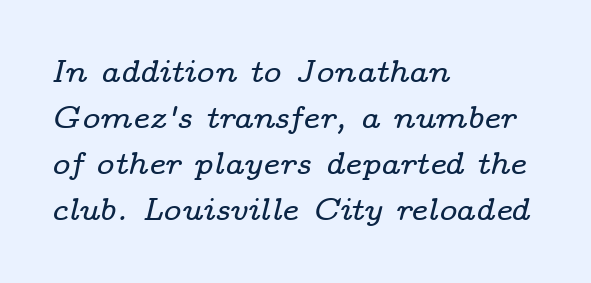
The image shows 31 px wide serif type, italic (leaning right); set left-aligned, normal line spacing (1.48x), normal letter spacing, not underlined; low stroke contrast and a medium x-height.
